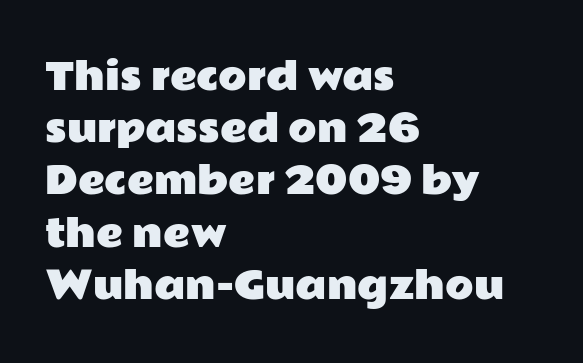
Q: Is the text italic (slanted)? A: No, it is upright.
Q: Is the typeface a serif or a sans-serif typeface? A: Sans-serif.
Q: Is the text underlined? A: No.
Q: How is the paragraph aligned? A: Left-aligned.
Q: Is the spacing between letters normal or unusually wide? A: Normal.
Q: Is the spacing between lines tight, normal or loose? A: Normal.
Q: Width (condensed, normal, or wide)? A: Wide.
Q: Stroke contrast? A: Low.
Q: x-height? A: Medium.
Q: Monospaced? A: No.
